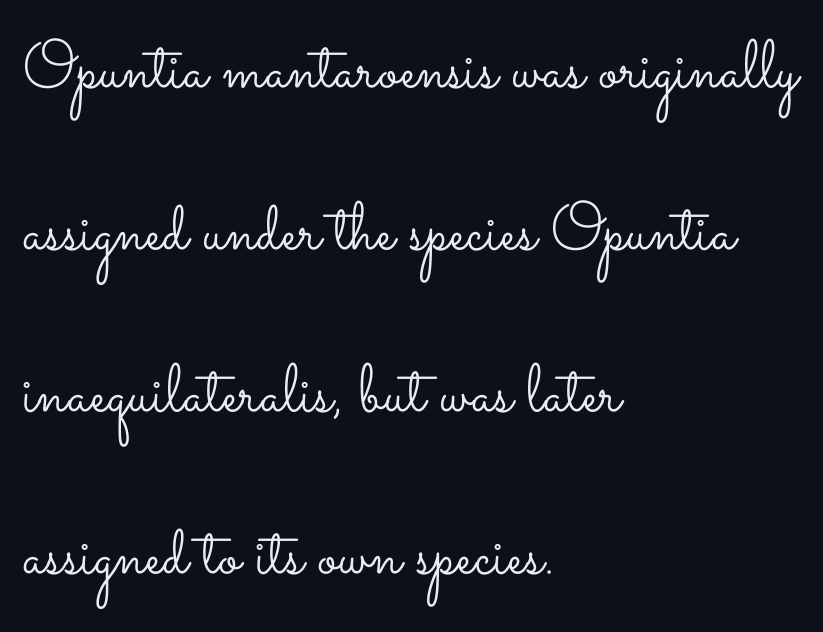
{"bold": "no", "weight": "light", "width": "wide", "stroke_contrast": "low", "x_height": "small", "monospaced": "no", "underline": "no", "align": "left", "line_spacing": "loose", "line_spacing_ratio": 2.38, "letter_spacing": "normal", "letter_spacing_em": 0.0, "glyph_px": 68}
